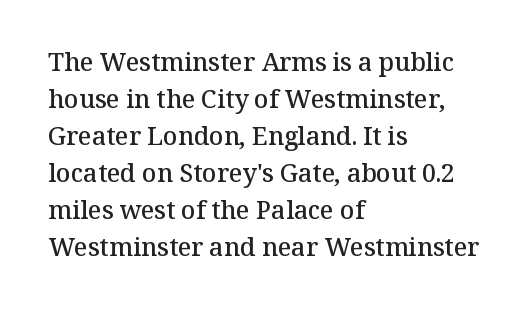
Posture: upright roman. The string is rendered with underlining switched off. Layout note: lines flush left. The line texture is even and compact thanks to regular tracking.
